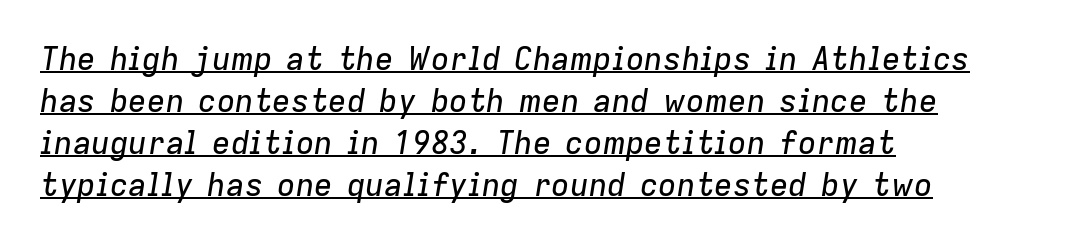
Q: Is the text italic (slanted)? A: Yes, it leans right by about 9 degrees.
Q: Is the text underlined? A: Yes.
Q: How is the paragraph aligned? A: Left-aligned.
Q: Is the spacing between letters normal or unusually wide? A: Normal.
Q: Is the spacing between lines tight, normal or loose? A: Normal.
Q: Width (condensed, normal, or wide)? A: Normal.
Q: Stroke contrast? A: Low.
Q: x-height? A: Medium.
Q: Monospaced? A: No.
